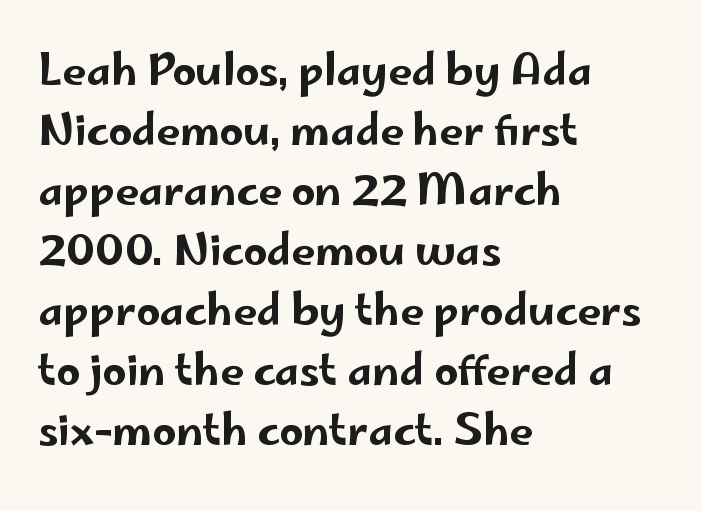
The image shows 42 px wide sans-serif type, upright; set left-aligned, normal line spacing (1.43x), normal letter spacing, not underlined; low stroke contrast and a small x-height.
